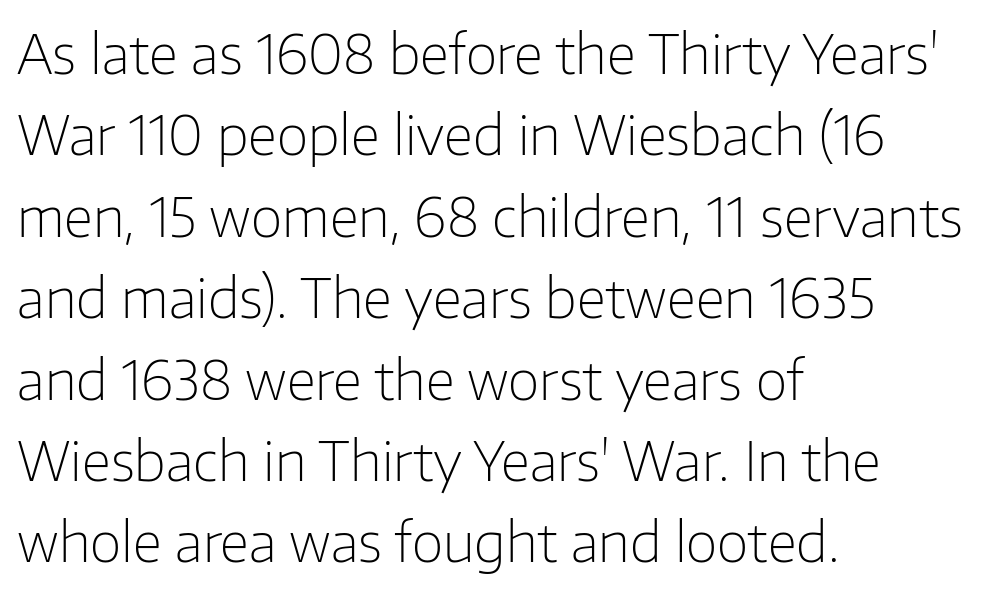
The image shows 55 px light sans-serif type, upright; set left-aligned, normal line spacing (1.48x), normal letter spacing, not underlined; low stroke contrast and a medium x-height.
